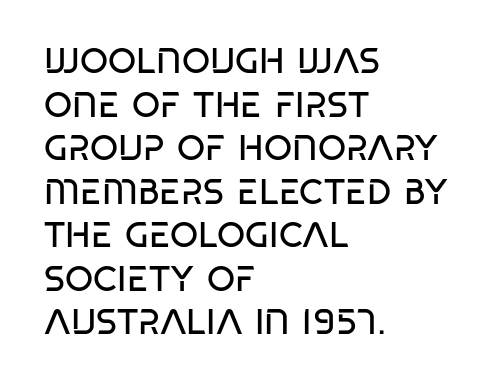
Q: Is the text bold? A: No.
Q: Is the text italic (slanted)? A: No, it is upright.
Q: Is the typeface a serif or a sans-serif typeface? A: Sans-serif.
Q: Is the text underlined? A: No.
Q: How is the paragraph aligned? A: Left-aligned.
Q: Is the spacing between letters normal or unusually wide? A: Normal.
Q: Width (condensed, normal, or wide)? A: Condensed.
Q: Stroke contrast? A: Low.
Q: x-height? A: Large.
Q: Monospaced? A: No.
